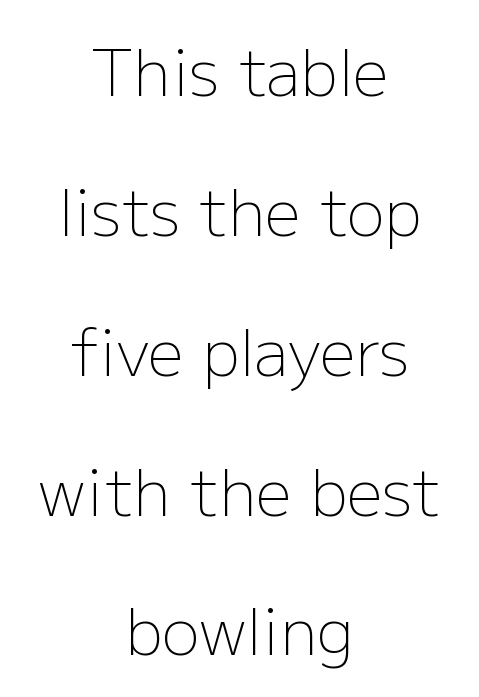
The passage shown stacks its lines with a broad gap. The face used here is a sans, in the tradition of grotesques and geometrics. The baseline area is clear. Honestly, the letter spacing is just normal — you wouldn't notice it.
